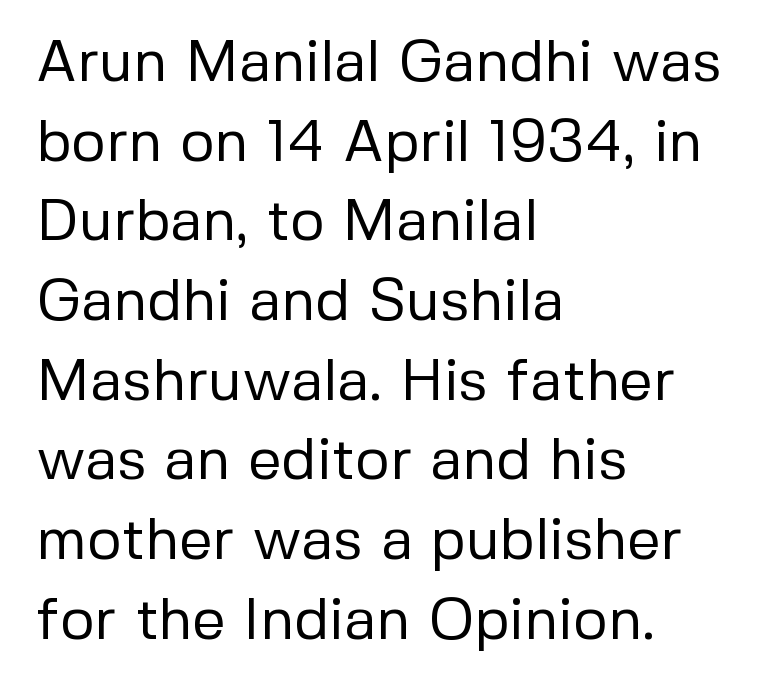
The image shows 59 px regular-weight sans-serif type, upright; set left-aligned, normal line spacing (1.35x), normal letter spacing, not underlined; low stroke contrast and a medium x-height.
